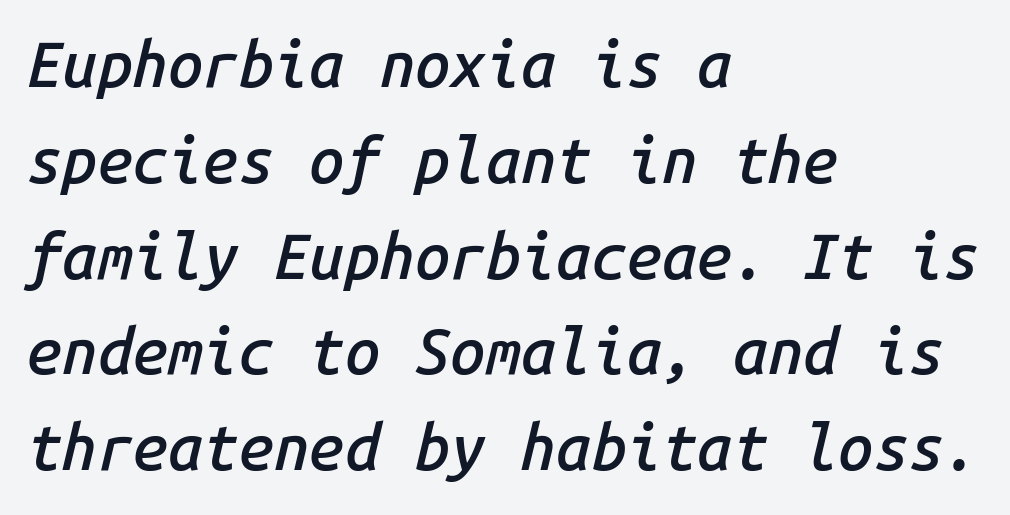
Q: Is the text bold? A: Semi-bold.
Q: Is the text italic (slanted)? A: Yes, it leans right by about 14 degrees.
Q: Is the text underlined? A: No.
Q: How is the paragraph aligned? A: Left-aligned.
Q: Is the spacing between letters normal or unusually wide? A: Normal.
Q: Is the spacing between lines tight, normal or loose? A: Normal.
Q: Width (condensed, normal, or wide)? A: Normal.
Q: Stroke contrast? A: Low.
Q: x-height? A: Medium.
Q: Monospaced? A: Yes.
